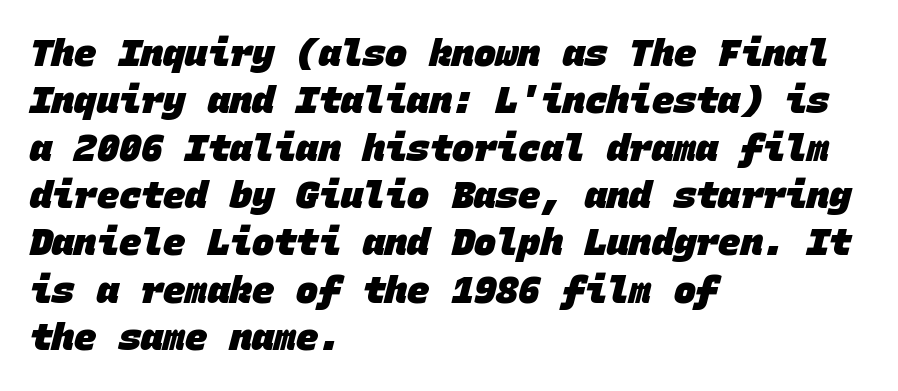
Between one letter and the next there's only the usual sliver of space. Is there much room between lines? A standard amount, neither cramped nor airy. Each letter, wide or thin by design, is forced into the same width here. These lines are set flush left with a ragged right edge. Unmarked baselines from the first word to the last. Heavy-handed strokes throughout: this text is bold.
